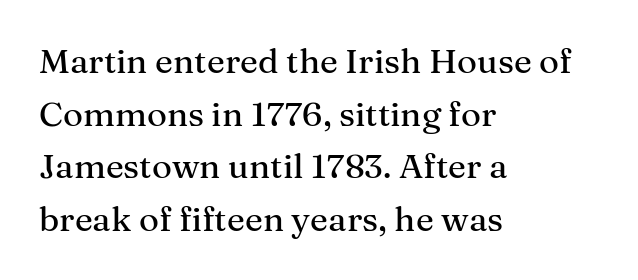
Vertical strokes here are truly vertical. Vertically, the passage feels balanced, rows spaced as you'd expect. The gaps between neighbouring characters are ordinary and unremarkable. These lines are composed in type with serifs.
